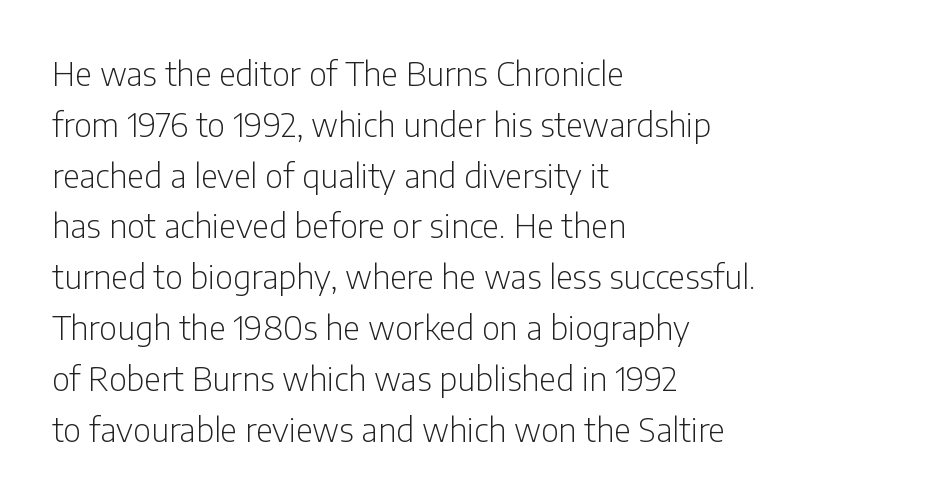
Posture: upright roman. Looks like regular typesetting: each glyph gets only the width it needs. The paragraph has a hard left edge and a soft right edge. A quiet, ordinary-to-light weight characterises the typeface.
